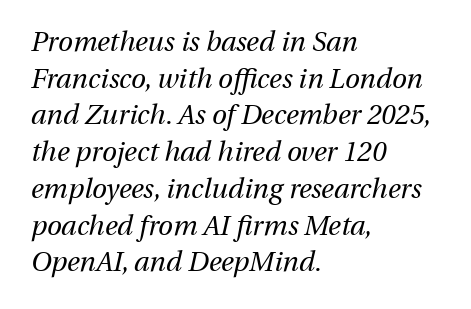
{"italic": "yes", "lean": "right", "slant_degrees": 13, "bold": "no", "underline": "no", "align": "left", "line_spacing": "normal", "line_spacing_ratio": 1.36, "letter_spacing": "normal", "letter_spacing_em": 0.0, "glyph_px": 27}
